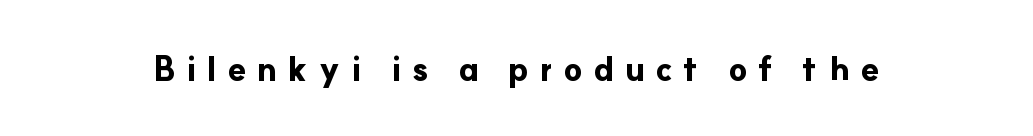
The letters are spread apart with noticeably loose tracking. Do the characters align in a grid? No, the font is proportional. The font is running at its bold setting. Honestly, there is no underline to notice here at all. Are there feet on the stems? There aren't — it's a sans. Every character sits straight up, as roman type does.
